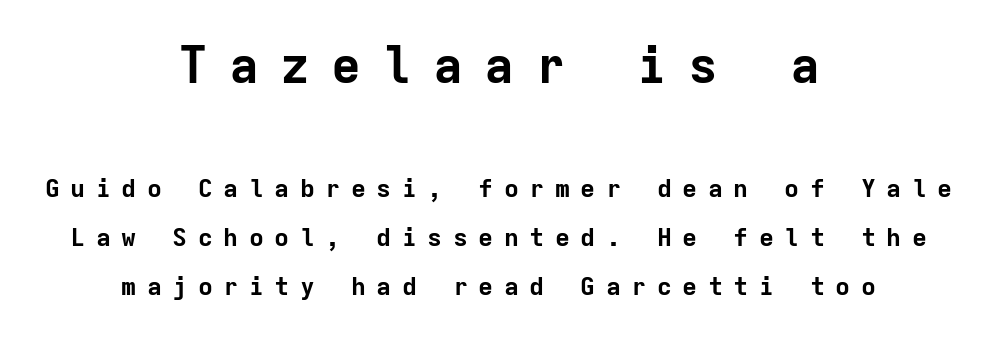
Unlike a traditional serif, this face leaves its strokes unadorned. The rendering uses a bold face; every stroke is thick and dark. Each word looks stretched out because of the extra space between its letters. Posture: upright roman. Is the lower block the larger one? No — the upper block carries the bigger type.
